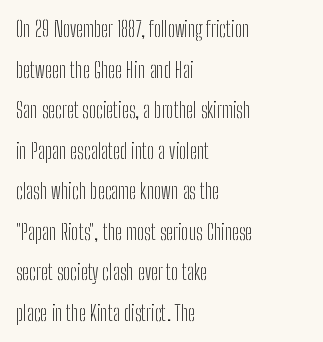
The image shows 21 px text type, upright; set left-aligned, loose line spacing (1.93x), normal letter spacing, not underlined.
